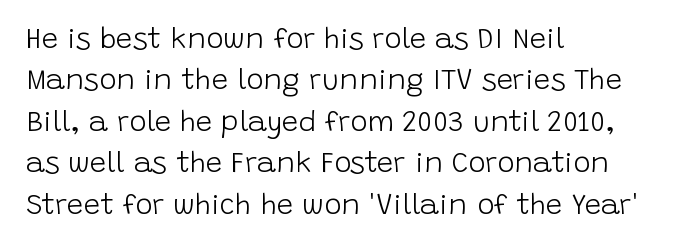
Q: Is the text bold? A: No.
Q: Is the text italic (slanted)? A: No, it is upright.
Q: Is the typeface a serif or a sans-serif typeface? A: Sans-serif.
Q: Is the text underlined? A: No.
Q: How is the paragraph aligned? A: Left-aligned.
Q: Is the spacing between letters normal or unusually wide? A: Normal.
Q: Is the spacing between lines tight, normal or loose? A: Normal.
Q: Width (condensed, normal, or wide)? A: Normal.
Q: Stroke contrast? A: Low.
Q: x-height? A: Large.
Q: Monospaced? A: No.
